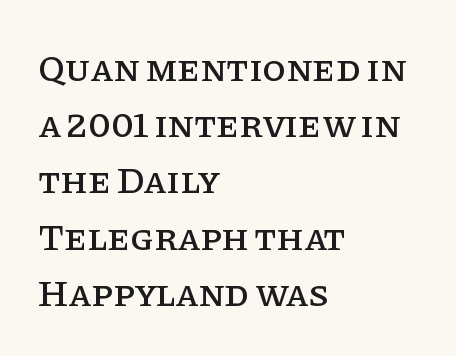
Q: Is the text italic (slanted)? A: No, it is upright.
Q: Is the typeface a serif or a sans-serif typeface? A: Serif.
Q: Is the text underlined? A: No.
Q: How is the paragraph aligned? A: Left-aligned.
Q: Is the spacing between letters normal or unusually wide? A: Normal.
Q: Is the spacing between lines tight, normal or loose? A: Normal.
Q: Width (condensed, normal, or wide)? A: Normal.
Q: Stroke contrast? A: Low.
Q: x-height? A: Large.
Q: Monospaced? A: No.
